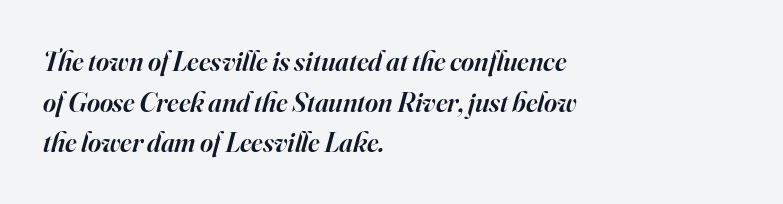
What's the leading like? Ordinary, nothing unusual. This sample uses an oblique cut, with every glyph tilted off the vertical. Compared with a centered layout, this one pins lines to the left instead. Emphasis by weight is partial: semibold.
